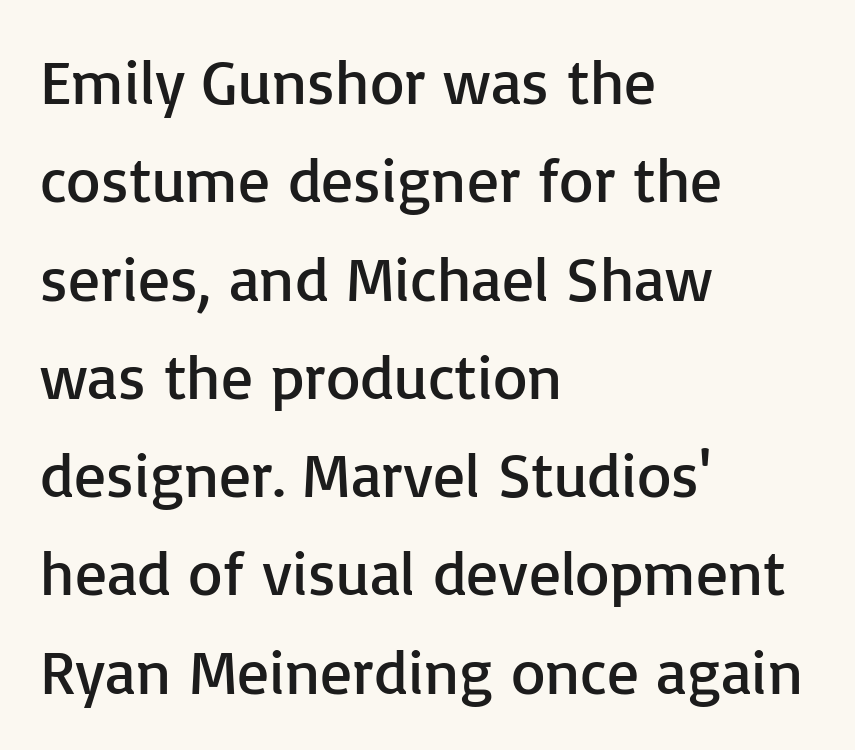
Q: Is the text bold? A: No.
Q: Is the text italic (slanted)? A: No, it is upright.
Q: Is the typeface a serif or a sans-serif typeface? A: Sans-serif.
Q: Is the text underlined? A: No.
Q: How is the paragraph aligned? A: Left-aligned.
Q: Is the spacing between letters normal or unusually wide? A: Normal.
Q: Is the spacing between lines tight, normal or loose? A: Normal.
Q: Width (condensed, normal, or wide)? A: Normal.
Q: Stroke contrast? A: Low.
Q: x-height? A: Medium.
Q: Monospaced? A: No.
